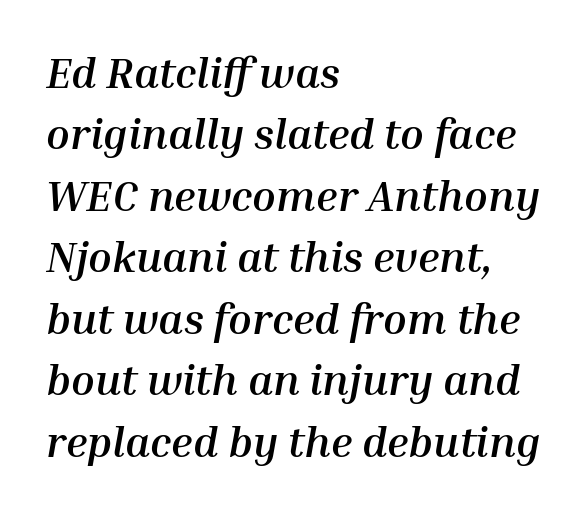
Descenders are the only things crossing below the line. Compared with typical paragraphs, the rows here are spaced about the same. This rendering uses left alignment, leaving the right contour irregular. I'd describe the lettering as bold — thick and assertive.
